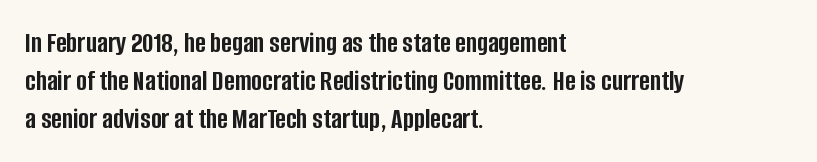
Q: Is the text bold? A: Yes.
Q: Is the text italic (slanted)? A: No, it is upright.
Q: Is the typeface a serif or a sans-serif typeface? A: Sans-serif.
Q: Is the text underlined? A: No.
Q: How is the paragraph aligned? A: Left-aligned.
Q: Is the spacing between letters normal or unusually wide? A: Normal.
Q: Is the spacing between lines tight, normal or loose? A: Normal.
Q: Width (condensed, normal, or wide)? A: Condensed.
Q: Stroke contrast? A: Low.
Q: x-height? A: Large.
Q: Monospaced? A: No.
